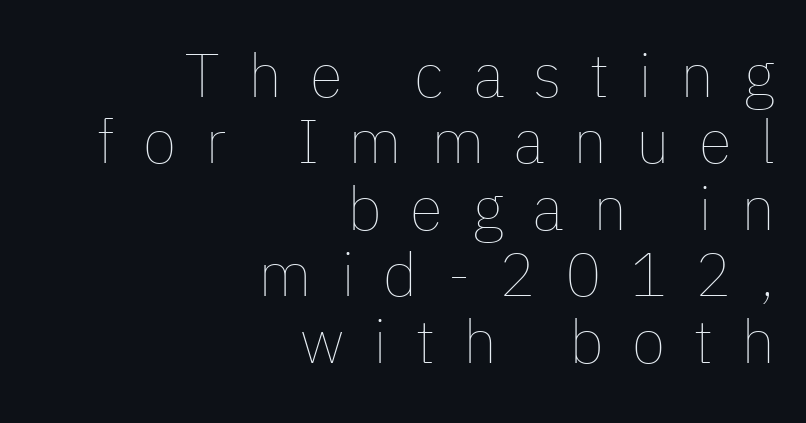
A clean baseline with only descenders dipping below it. Nope, not italic — everything's standing straight. On a weight scale, this lands at 450 or below. These lines are rendered in a variable-pitch font.
